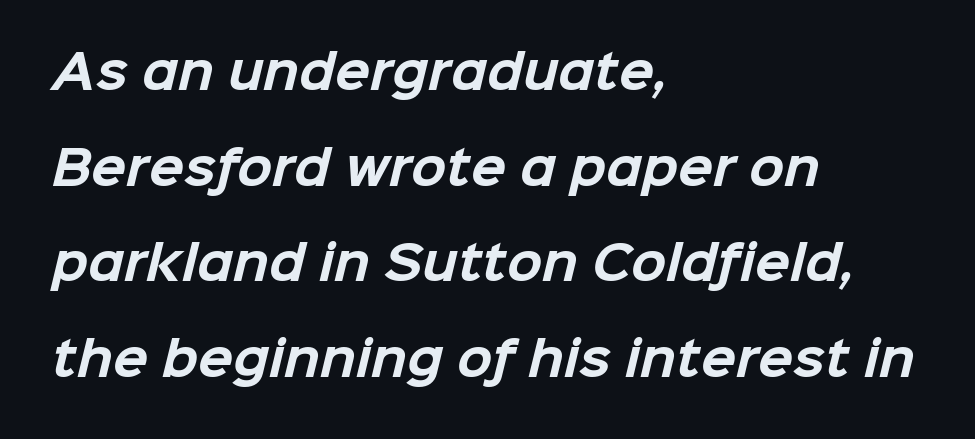
{"serif": "no", "bold": "yes", "weight": "bold", "width": "normal", "stroke_contrast": "low", "x_height": "medium", "monospaced": "no", "underline": "no", "align": "left", "line_spacing": "loose", "line_spacing_ratio": 2.08, "letter_spacing": "normal", "letter_spacing_em": 0.0, "glyph_px": 46}
